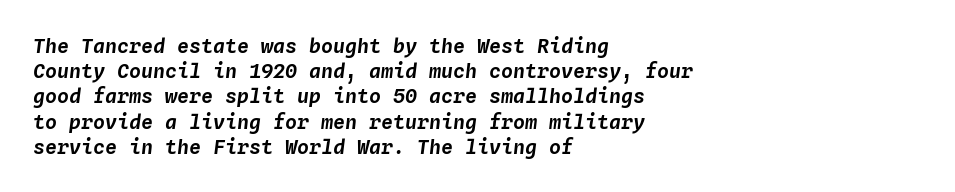
Yep, that's italic — everything's leaning. This rendering uses left alignment, leaving the right contour irregular. Honestly, the letter spacing is just normal — you wouldn't notice it. Successive baselines arrive at the customary interval.
